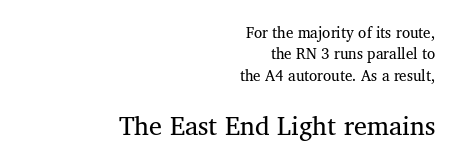
{"italic": "no", "bold": "no", "underline": "no", "align": "right", "line_spacing": "normal", "line_spacing_ratio": 1.43, "letter_spacing": "normal", "letter_spacing_em": 0.0, "larger_block": "second", "size_ratio": 1.73, "glyph_px": 26}
